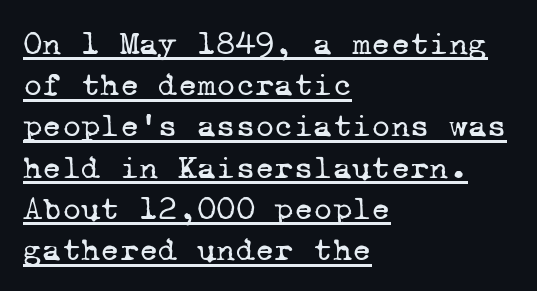
{"serif": "yes", "bold": "no", "weight": "regular", "width": "normal", "stroke_contrast": "low", "x_height": "medium", "monospaced": "yes", "underline": "yes", "align": "left", "line_spacing": "normal", "line_spacing_ratio": 1.25, "letter_spacing": "normal", "letter_spacing_em": 0.0, "glyph_px": 33}
